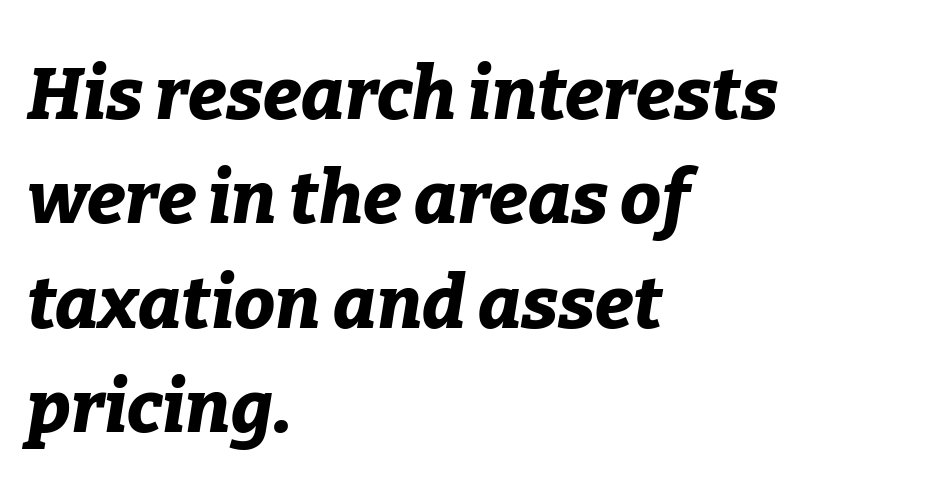
{"italic": "yes", "lean": "right", "slant_degrees": 9, "bold": "yes", "weight": "bold", "width": "normal", "stroke_contrast": "low", "x_height": "medium", "monospaced": "no", "underline": "no", "align": "left", "line_spacing": "normal", "line_spacing_ratio": 1.43, "letter_spacing": "normal", "letter_spacing_em": 0.0, "glyph_px": 73}
